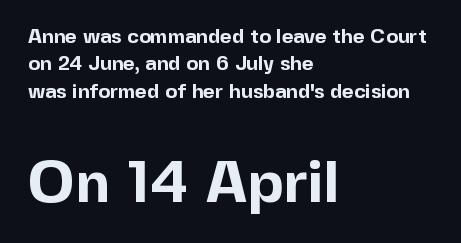
Q: Is the text bold? A: Yes.
Q: Is the text italic (slanted)? A: No, it is upright.
Q: Is the typeface a serif or a sans-serif typeface? A: Sans-serif.
Q: Is the text underlined? A: No.
Q: How is the paragraph aligned? A: Left-aligned.
Q: Is the spacing between letters normal or unusually wide? A: Normal.
Q: Is the spacing between lines tight, normal or loose? A: Normal.
Q: Which block of text is set in a larger size, the first (top) or the second (bottom)? A: The second (bottom) one.
Q: Width (condensed, normal, or wide)? A: Normal.
Q: x-height? A: Medium.
Q: Monospaced? A: No.
